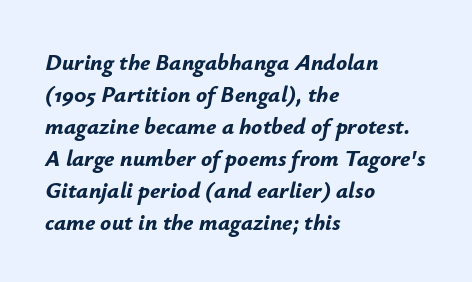
Rows of type keep a routine distance in the vertical direction. Compared with ordinary roman type, these characters are visibly tilted. Bold? Absolutely — the strokes are thick and heavy. The passage shown is not underscored anywhere.
